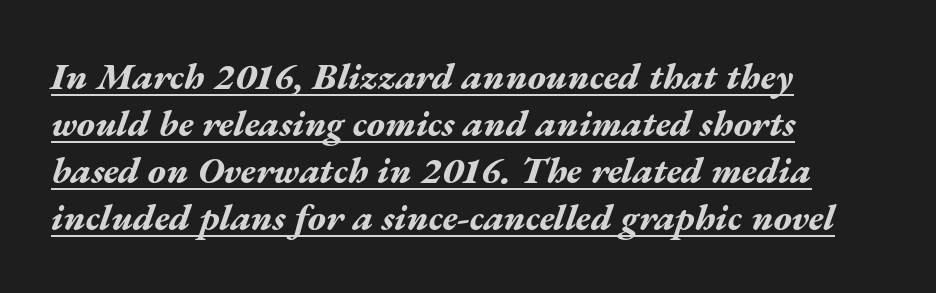
{"italic": "yes", "lean": "right", "slant_degrees": 17, "bold": "yes", "weight": "bold", "width": "wide", "stroke_contrast": "medium", "x_height": "medium", "monospaced": "no", "underline": "yes", "align": "left", "line_spacing": "normal", "line_spacing_ratio": 1.27, "letter_spacing": "normal", "letter_spacing_em": 0.0, "glyph_px": 37}
